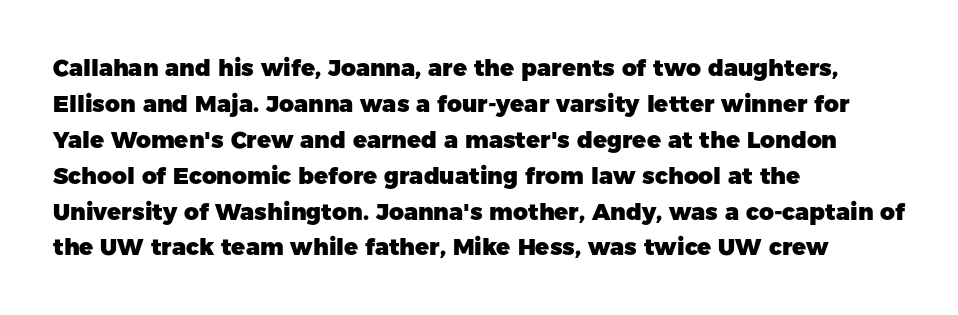
The line-height multiplier appears to be the usual default. Plain, unruled lines of type. The type is set solid horizontally, with unmodified tracking. Horizontal alignment here is leftward, the default for most running prose. Does the weight exceed regular? Yes, all the way to bold.
